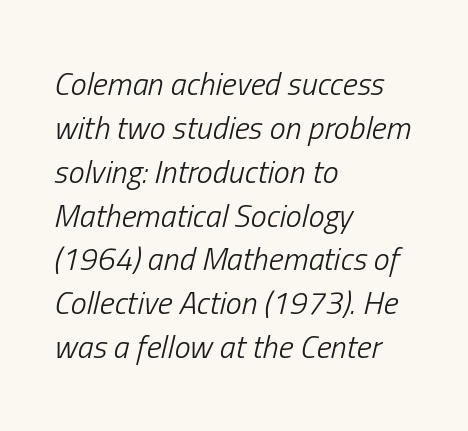
{"italic": "yes", "lean": "right", "slant_degrees": 13, "bold": "no", "weight": "light", "width": "condensed", "stroke_contrast": "low", "x_height": "medium", "monospaced": "no", "underline": "no", "align": "left", "line_spacing": "normal", "line_spacing_ratio": 1.37, "letter_spacing": "normal", "letter_spacing_em": 0.0, "glyph_px": 32}
